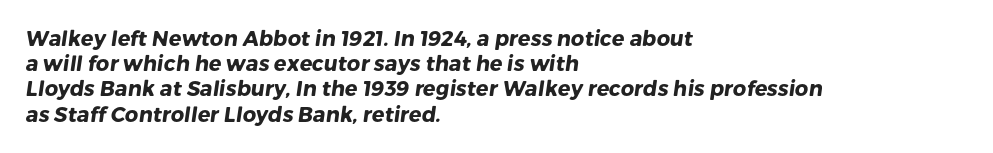
The image shows 21 px bold type; set left-aligned, line spacing 1.2x, normal letter spacing, not underlined.
